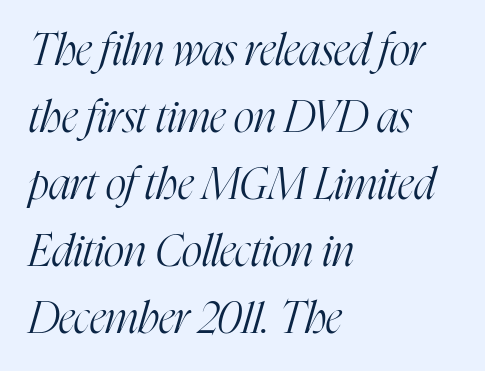
Q: Is the text bold? A: No.
Q: Is the text italic (slanted)? A: Yes, it leans right by about 16 degrees.
Q: Is the typeface a serif or a sans-serif typeface? A: Serif.
Q: Is the text underlined? A: No.
Q: How is the paragraph aligned? A: Left-aligned.
Q: Is the spacing between letters normal or unusually wide? A: Normal.
Q: Is the spacing between lines tight, normal or loose? A: Normal.
Q: Width (condensed, normal, or wide)? A: Condensed.
Q: Stroke contrast? A: High.
Q: x-height? A: Medium.
Q: Monospaced? A: No.
